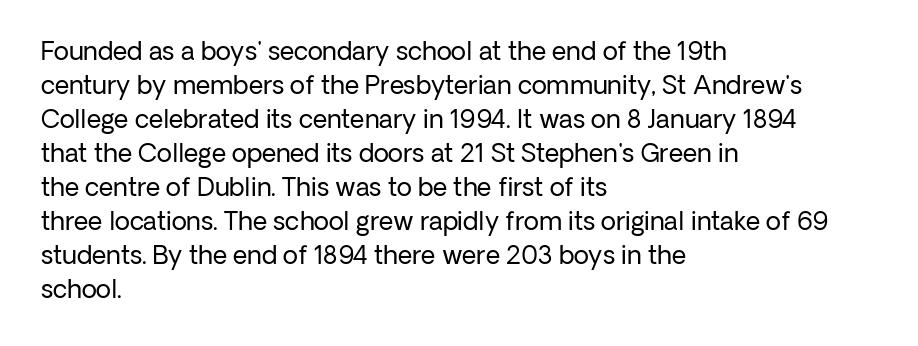
{"italic": "no", "bold": "no", "underline": "no", "align": "left", "line_spacing": "normal", "line_spacing_ratio": 1.36, "letter_spacing": "normal", "letter_spacing_em": 0.0, "glyph_px": 25}
